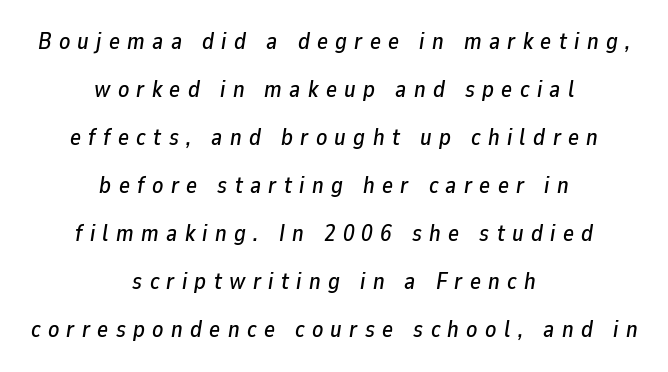
These lines stack symmetrically, like a column narrowing and widening about its center. Baseline-to-baseline distance is far greater than the letter height. Check the space under the baseline: it is left empty. Designer's note — italics engaged. Does extra space separate the letters? Yes, quite a lot of it.
